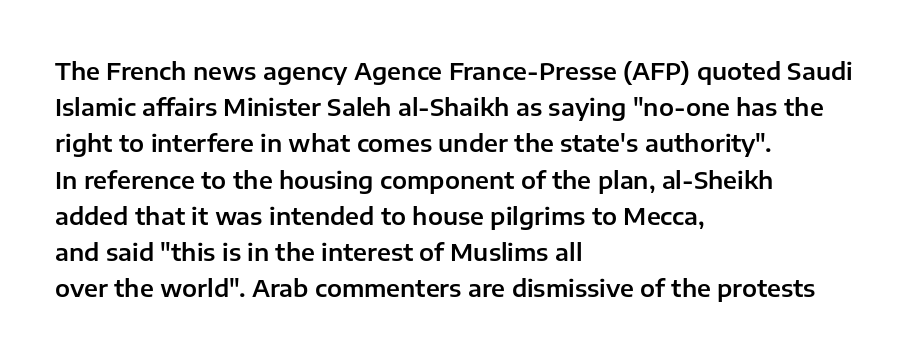
The image shows 24 px text type, upright; set left-aligned, normal line spacing (1.51x), normal letter spacing, not underlined.
